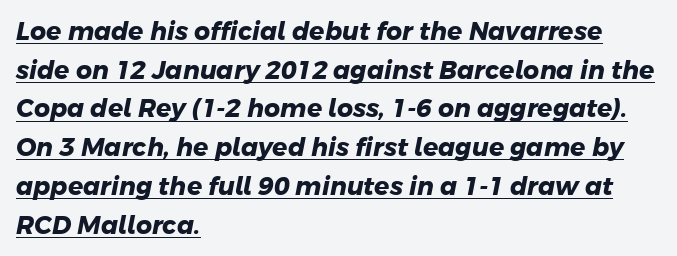
{"bold": "yes", "underline": "yes", "align": "left", "line_spacing": "normal", "line_spacing_ratio": 1.55, "letter_spacing": "normal", "letter_spacing_em": 0.0, "glyph_px": 25}
